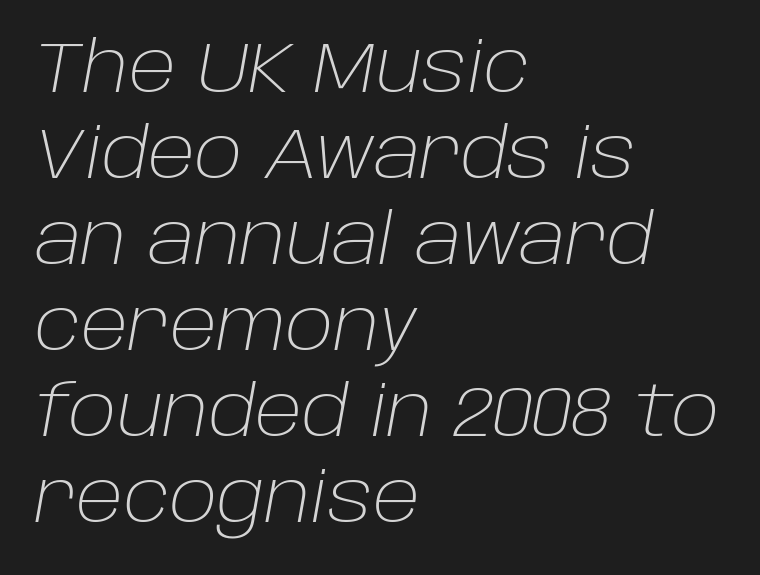
Q: Is the text bold? A: No.
Q: Is the text italic (slanted)? A: Yes, it leans right by about 10 degrees.
Q: Is the text underlined? A: No.
Q: How is the paragraph aligned? A: Left-aligned.
Q: Is the spacing between letters normal or unusually wide? A: Normal.
Q: Width (condensed, normal, or wide)? A: Normal.
Q: Stroke contrast? A: Low.
Q: x-height? A: Large.
Q: Monospaced? A: No.
